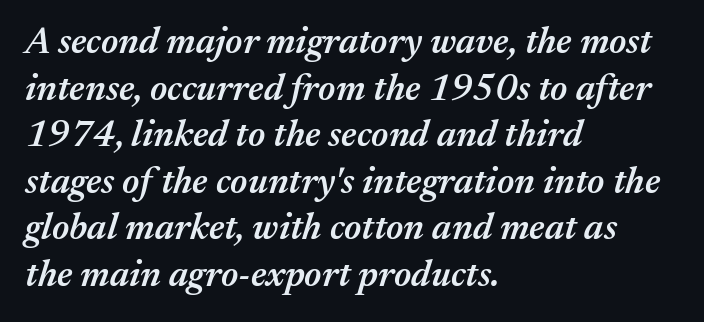
{"italic": "yes", "lean": "right", "slant_degrees": 17, "bold": "semi", "weight": "semibold", "width": "normal", "stroke_contrast": "medium", "x_height": "medium", "monospaced": "no", "underline": "no", "align": "left", "line_spacing": "normal", "line_spacing_ratio": 1.26, "letter_spacing": "normal", "letter_spacing_em": 0.0, "glyph_px": 37}
